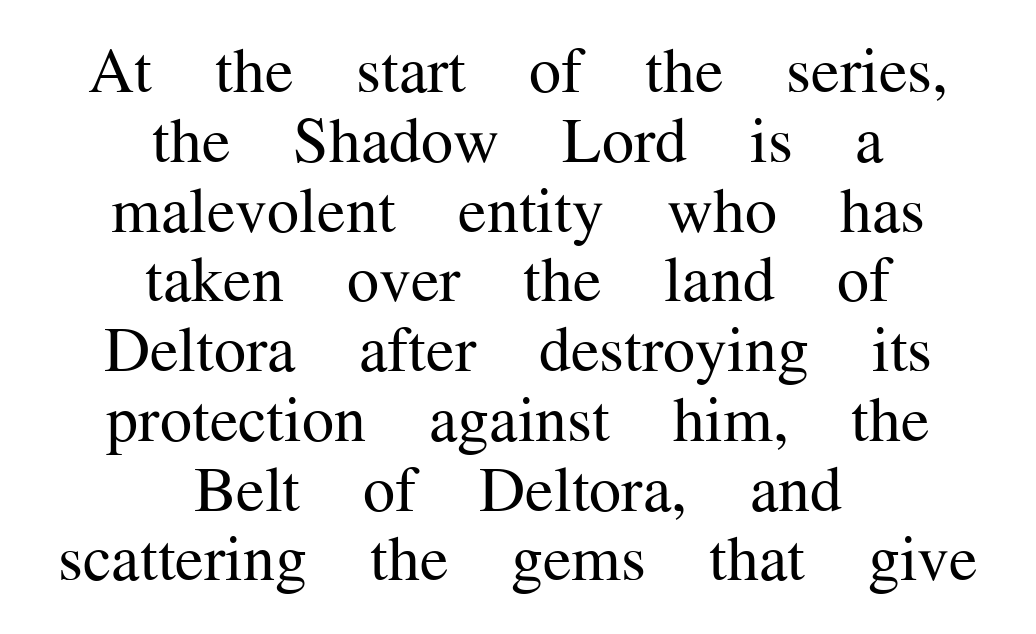
The image shows 64 px regular-weight serif type, upright; set centered, tight line spacing (1.09x), normal letter spacing, not underlined; medium stroke contrast and a medium x-height.
